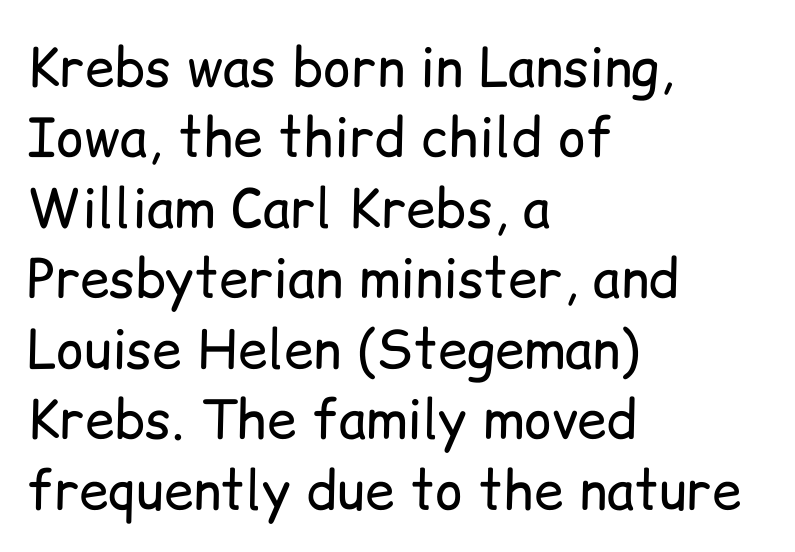
{"serif": "no", "italic": "no", "bold": "no", "weight": "regular", "width": "normal", "stroke_contrast": "low", "x_height": "medium", "monospaced": "no", "underline": "no", "align": "left", "line_spacing": "normal", "line_spacing_ratio": 1.33, "letter_spacing": "normal", "letter_spacing_em": 0.0, "glyph_px": 53}
